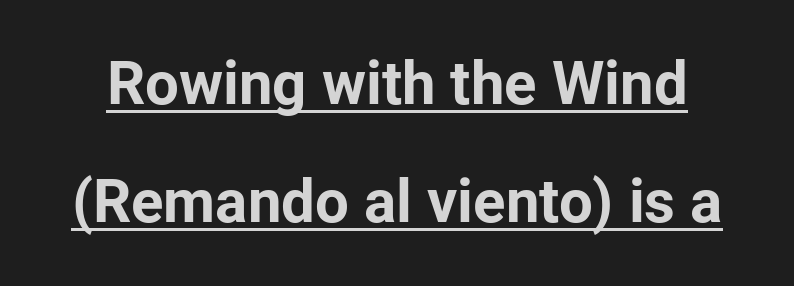
Students, note that the glyphs here touch the page at normal intervals. Each letter keeps its own natural width here, so spacing adapts to shape. Every character sits straight up, as roman type does. The glyphs are accompanied by a horizontal stroke just below them. The vertical gap from one line to the next is large.
